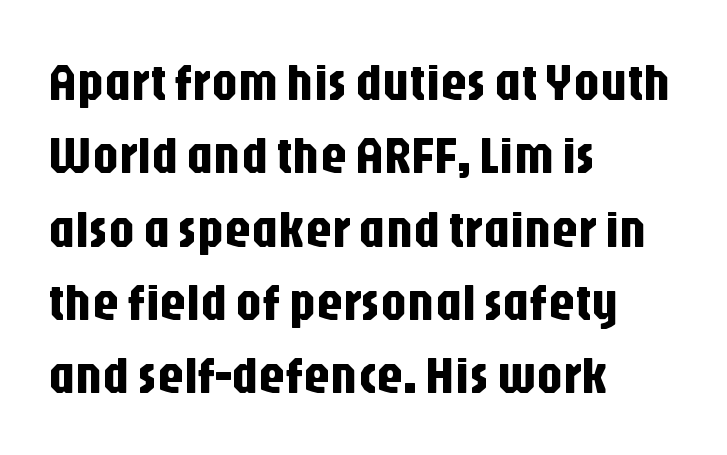
The image shows 52 px condensed sans-serif type, upright; set left-aligned, normal line spacing (1.41x), normal letter spacing, not underlined; low stroke contrast and a large x-height.
